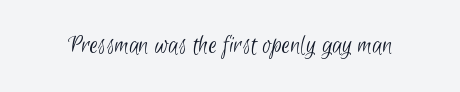
The line texture is even and compact thanks to regular tracking. Glance below the letters and you will spot only blank space. Heft: none added — not bold.
